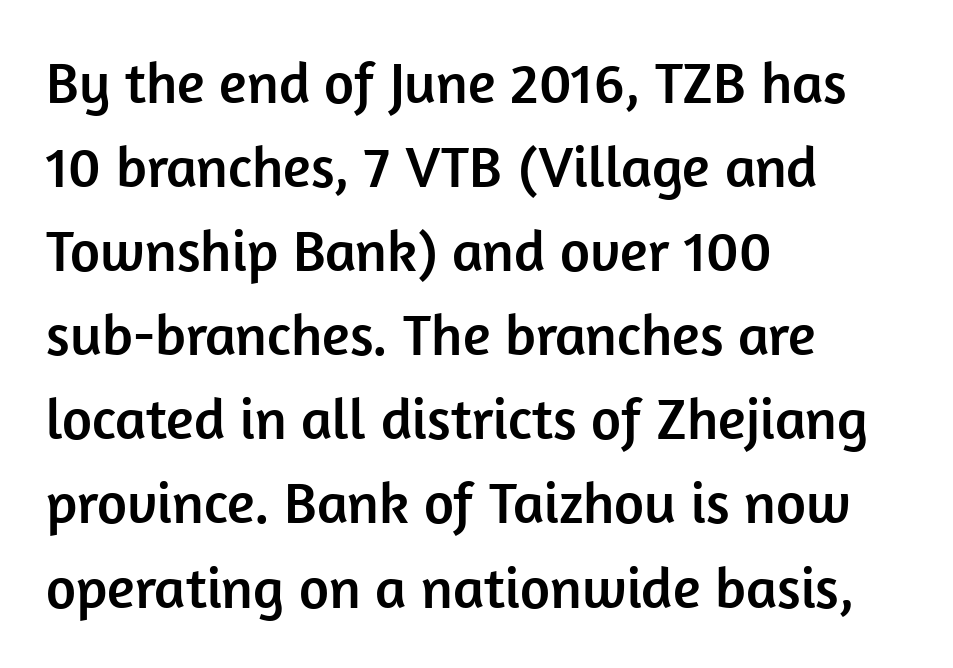
Words float on clear page, feet unadorned. Nothing sits at the stroke ends, so this counts as sans-serif. The letterforms sit shoulder to shoulder at normal distance. Quick note: not italic, upright. Think of a printed novel: that variable character pitch is what you see here. This block has exactly the height ordinary leading produces.
